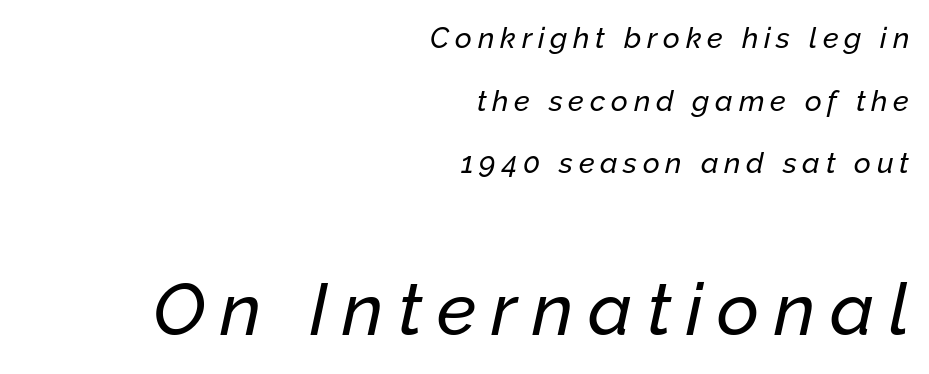
{"italic": "yes", "lean": "right", "slant_degrees": 12, "width": "normal", "stroke_contrast": "low", "x_height": "medium", "monospaced": "no", "underline": "no", "align": "right", "line_spacing": "loose", "line_spacing_ratio": 2.16, "letter_spacing": "wide", "letter_spacing_em": 0.2, "larger_block": "second", "size_ratio": 2.52, "glyph_px": 73}
